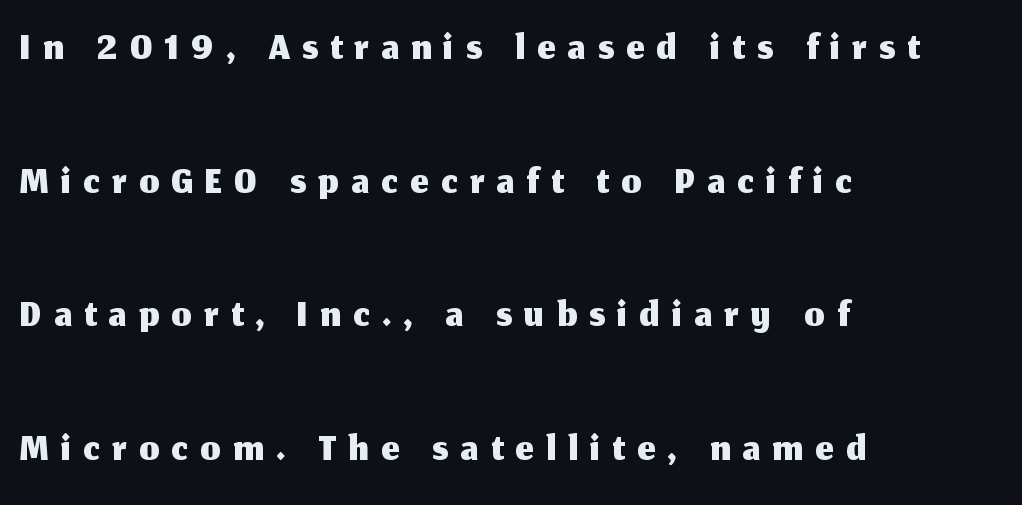
The image shows 63 px sans-serif type, upright; set left-aligned, loose line spacing (2.12x), unusually wide letter spacing (+0.2 em), not underlined; medium stroke contrast and a medium x-height.
